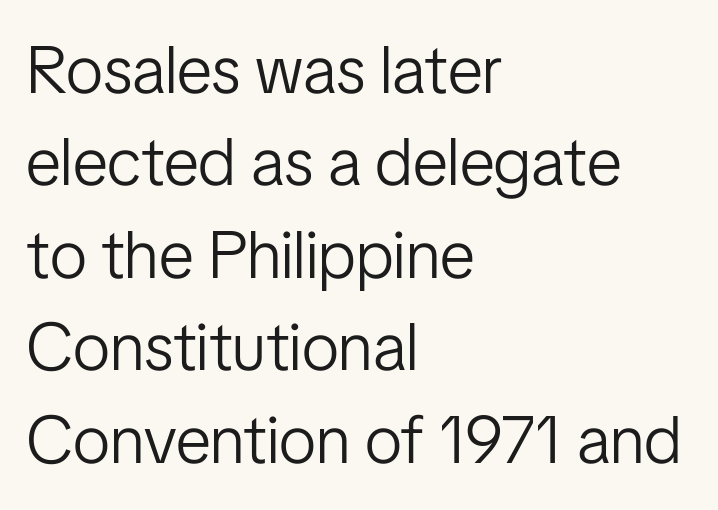
Q: Is the text bold? A: No.
Q: Is the text italic (slanted)? A: No, it is upright.
Q: Is the typeface a serif or a sans-serif typeface? A: Sans-serif.
Q: Is the text underlined? A: No.
Q: How is the paragraph aligned? A: Left-aligned.
Q: Is the spacing between letters normal or unusually wide? A: Normal.
Q: Is the spacing between lines tight, normal or loose? A: Normal.
Q: Width (condensed, normal, or wide)? A: Condensed.
Q: Stroke contrast? A: Low.
Q: x-height? A: Medium.
Q: Monospaced? A: No.
